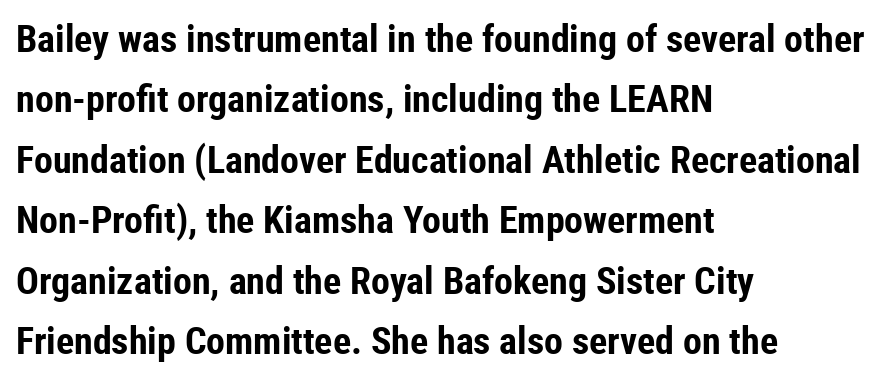
The leading is moderate, giving the passage an even texture. This is heavy type, rendered in bold. All the whitespace from short lines collects on the right. Quick note: underline off. Observe the ordinary spacing: letters are neighbours, not strangers.
